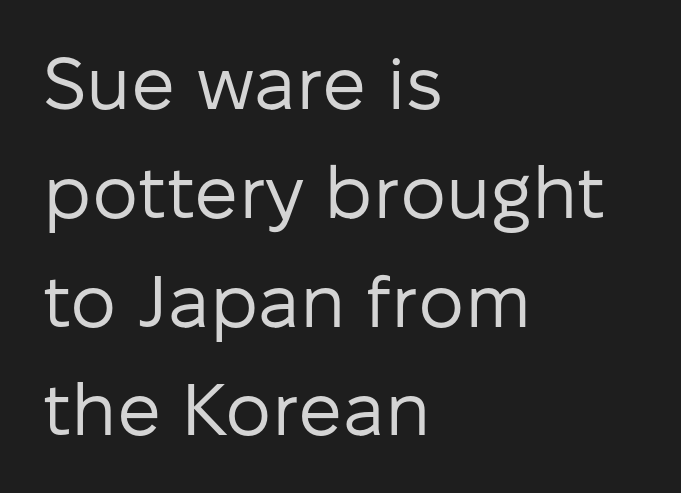
Baseline-to-baseline distance is the conventional proportion of letter height. Each letter keeps its own natural width here, so spacing adapts to shape. Do the letters lean? They stand straight. The font is comparable to plain body text, perhaps lighter. The text block is weighted toward the left margin, trailing off unevenly rightward. Each letter's strokes conclude bluntly, with no projecting serifs.
